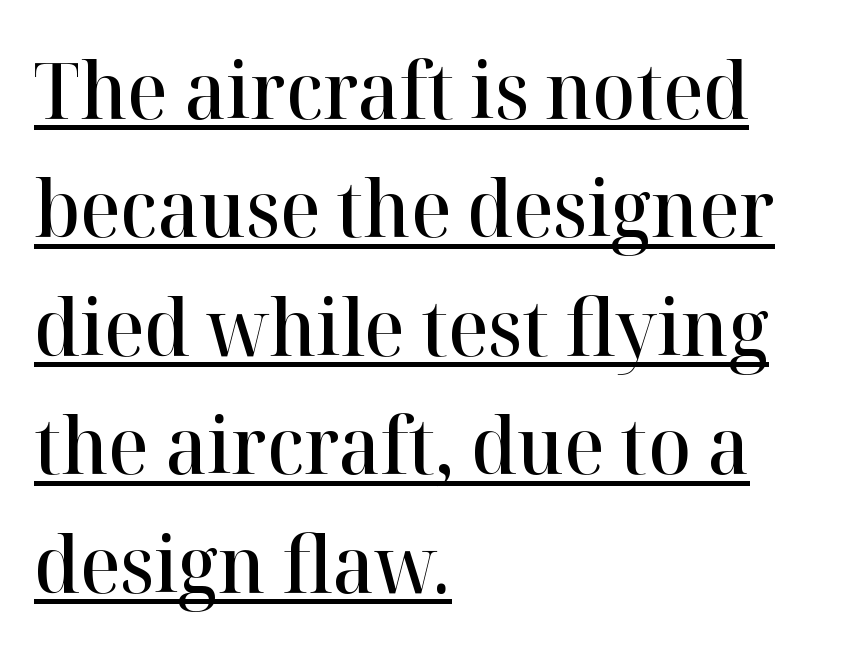
In CSS terms this would be text-align: left. Looks like regular typesetting: each glyph gets only the width it needs. Upright lettering throughout. Tracking value appears to be zero — textbook default spacing.
